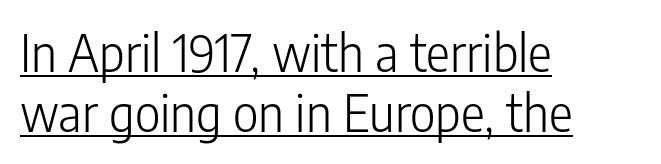
Q: Is the text bold? A: No.
Q: Is the text italic (slanted)? A: No, it is upright.
Q: Is the typeface a serif or a sans-serif typeface? A: Sans-serif.
Q: Is the text underlined? A: Yes.
Q: How is the paragraph aligned? A: Left-aligned.
Q: Is the spacing between letters normal or unusually wide? A: Normal.
Q: Width (condensed, normal, or wide)? A: Condensed.
Q: Stroke contrast? A: Low.
Q: x-height? A: Medium.
Q: Monospaced? A: No.
